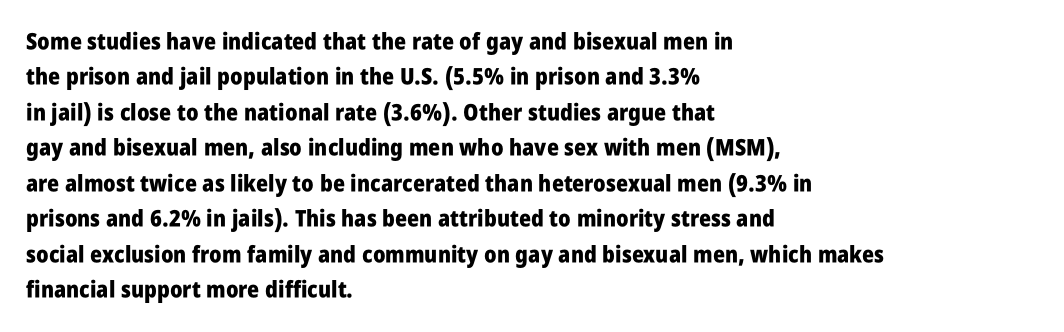
The strip under each line holds only bare page. The designer left line spacing at the default. Typeset ragged right — the left edge is the straight one. Heavy-handed strokes throughout: this text is bold.
